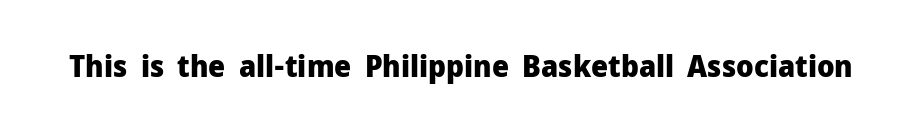
The image shows 30 px heavy sans-serif type, upright; set normal letter spacing, not underlined; low stroke contrast and a medium x-height.
